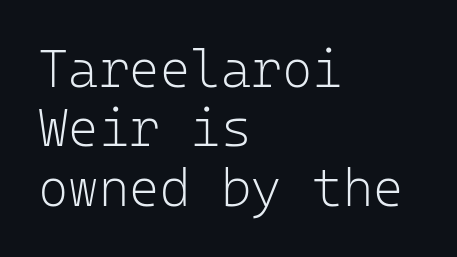
Tall strokes in this sample are plumb rather than angled. The weight would be labelled regular, book, light, or lighter still. The designer dialed line spacing down below the default. Just letters on the line, the space beneath them empty. Students, note that the glyphs here touch the page at normal intervals.
